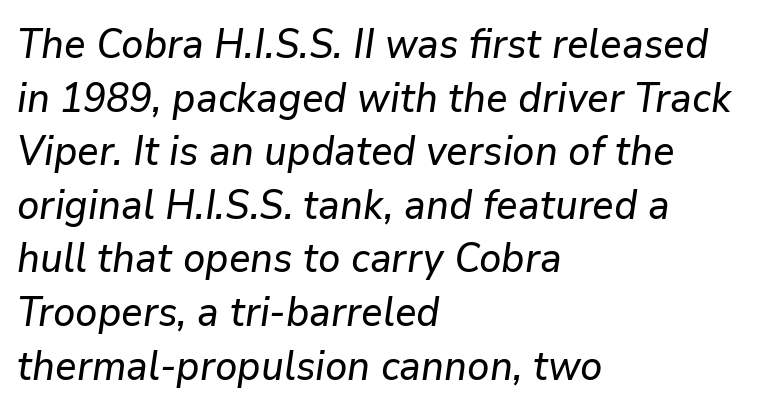
Varying glyph widths throughout — classic text-font behaviour. These lines were composed using italics. Words appear dense and cohesive because spacing is normal. Honestly, the row spacing looks completely unremarkable.
